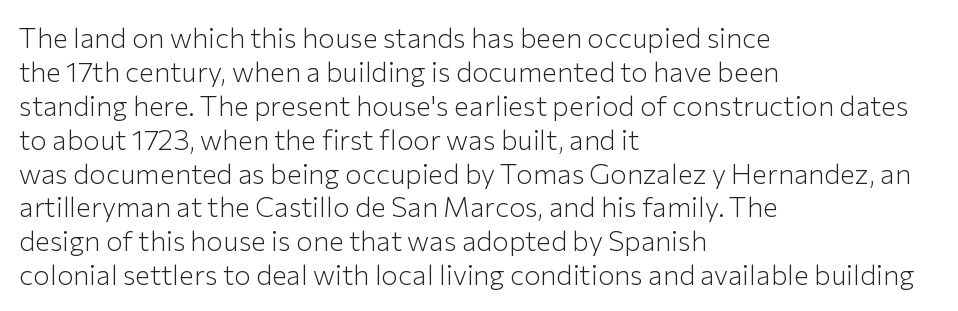
Spacing verdict: proportional, widths tailored to each character. Unbolded letterforms with no extra heft. Is the block centered? No — it sits flush against the left margin. Words appear dense and cohesive because spacing is normal. Nope, not italic — everything's standing straight. Are there feet on the stems? There aren't — it's a sans.
